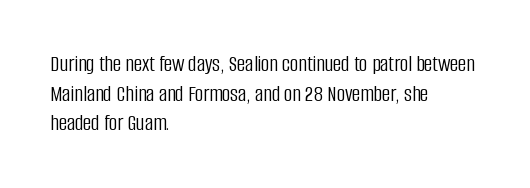
{"italic": "no", "bold": "no", "underline": "no", "align": "left", "line_spacing": "normal", "line_spacing_ratio": 1.29, "letter_spacing": "normal", "letter_spacing_em": 0.0, "glyph_px": 23}
